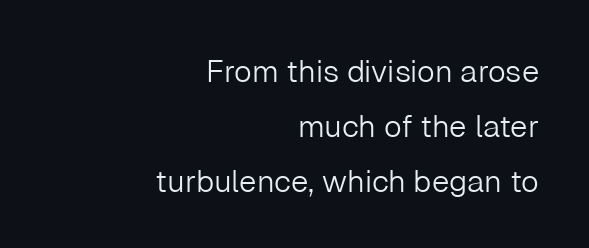
The image shows 31 px light sans-serif type, upright; set right-aligned, line spacing 1.78x, normal letter spacing, not underlined; low stroke contrast and a medium x-height.
